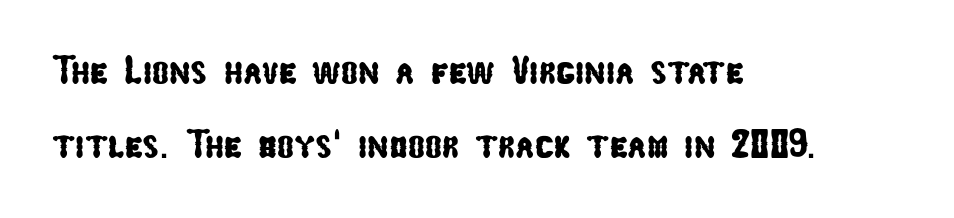
Q: Is the typeface a serif or a sans-serif typeface? A: Sans-serif.
Q: Is the text underlined? A: No.
Q: How is the paragraph aligned? A: Left-aligned.
Q: Is the spacing between letters normal or unusually wide? A: Normal.
Q: Width (condensed, normal, or wide)? A: Condensed.
Q: Stroke contrast? A: Low.
Q: x-height? A: Medium.
Q: Monospaced? A: No.
